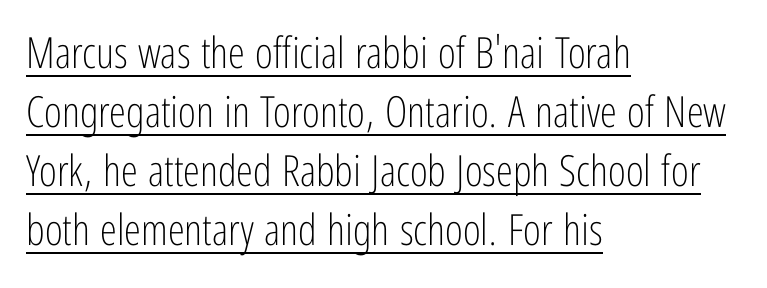
Q: Is the text bold? A: No.
Q: Is the text italic (slanted)? A: No, it is upright.
Q: Is the typeface a serif or a sans-serif typeface? A: Sans-serif.
Q: Is the text underlined? A: Yes.
Q: How is the paragraph aligned? A: Left-aligned.
Q: Is the spacing between letters normal or unusually wide? A: Normal.
Q: Is the spacing between lines tight, normal or loose? A: Normal.
Q: Width (condensed, normal, or wide)? A: Condensed.
Q: Stroke contrast? A: Low.
Q: x-height? A: Medium.
Q: Monospaced? A: No.
